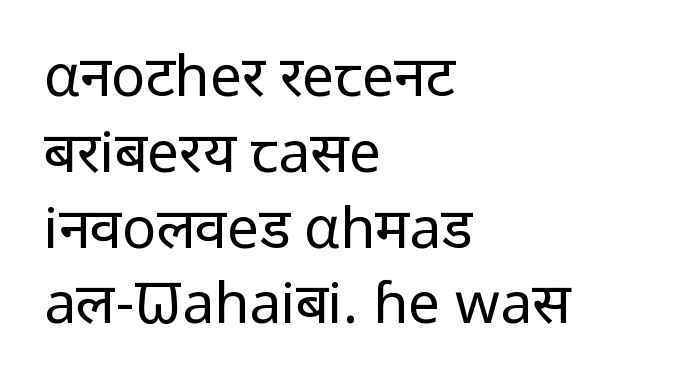
Q: Is the text bold? A: No.
Q: Is the text italic (slanted)? A: No, it is upright.
Q: Is the typeface a serif or a sans-serif typeface? A: Sans-serif.
Q: Is the text underlined? A: No.
Q: How is the paragraph aligned? A: Left-aligned.
Q: Is the spacing between letters normal or unusually wide? A: Normal.
Q: Is the spacing between lines tight, normal or loose? A: Normal.
Q: Width (condensed, normal, or wide)? A: Normal.
Q: Stroke contrast? A: Low.
Q: x-height? A: Medium.
Q: Monospaced? A: No.
